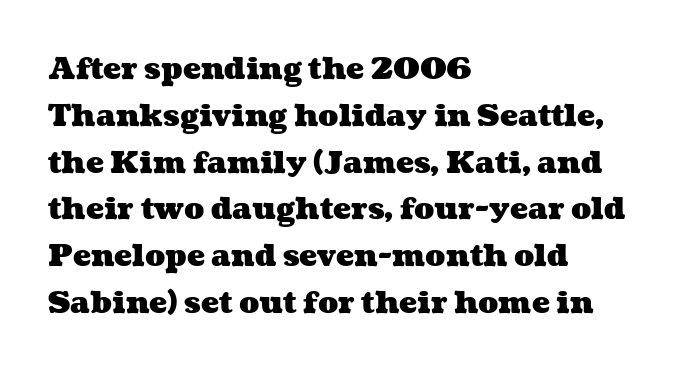
Q: Is the text bold? A: Yes.
Q: Is the text underlined? A: No.
Q: How is the paragraph aligned? A: Left-aligned.
Q: Is the spacing between letters normal or unusually wide? A: Normal.
Q: Is the spacing between lines tight, normal or loose? A: Normal.
Q: Width (condensed, normal, or wide)? A: Wide.
Q: Stroke contrast? A: Medium.
Q: x-height? A: Medium.
Q: Monospaced? A: No.
